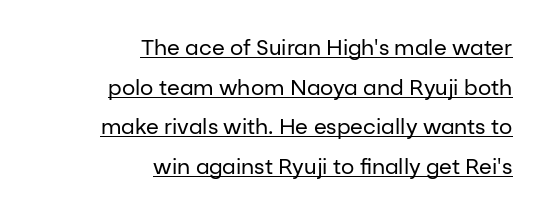
Q: Is the text bold? A: No.
Q: Is the text italic (slanted)? A: No, it is upright.
Q: Is the text underlined? A: Yes.
Q: How is the paragraph aligned? A: Right-aligned.
Q: Is the spacing between letters normal or unusually wide? A: Normal.
